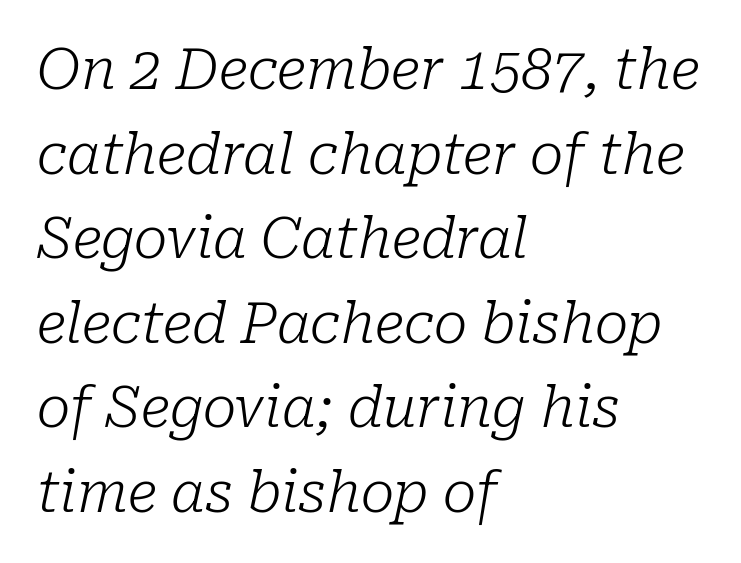
Typographically, this falls in the serif category. Compared with typical body copy, the letter spacing here is the same. Every character sits at an angle, as italics do. One-word summary of the alignment: left.
